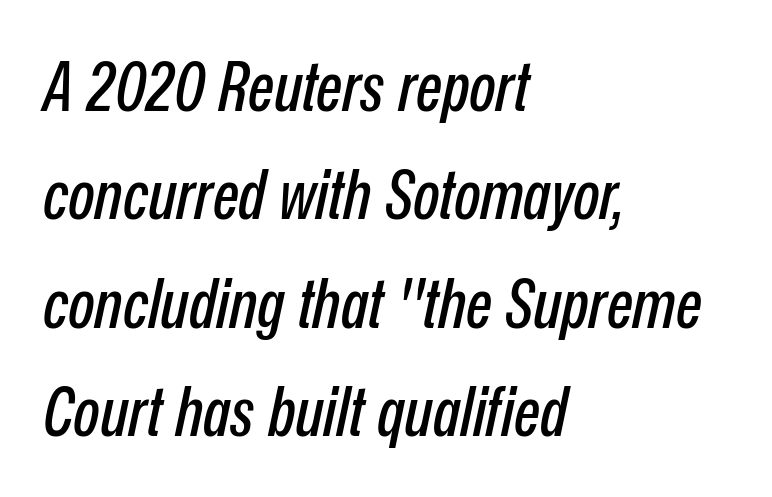
The image shows 69 px condensed type, italic (leaning right); set left-aligned, normal line spacing (1.57x), normal letter spacing, not underlined; low stroke contrast and a medium x-height.
